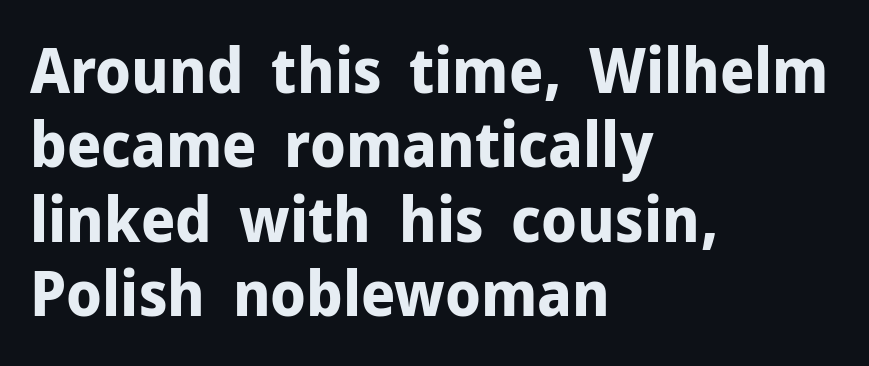
The image shows 62 px bold sans-serif type, upright; set left-aligned, line spacing 1.2x, normal letter spacing, not underlined; low stroke contrast and a medium x-height.
